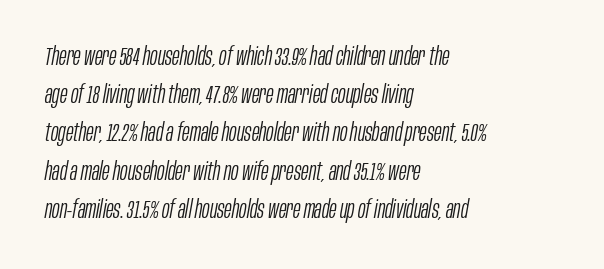
The image shows 25 px text type, italic (leaning right); set left-aligned, normal line spacing (1.53x), normal letter spacing, not underlined.
